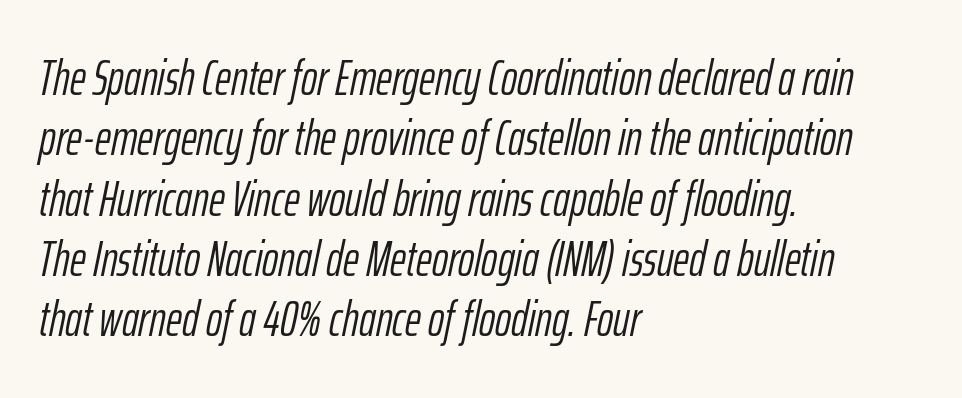
Q: Is the text bold? A: No.
Q: Is the text italic (slanted)? A: Yes, it leans right by about 12 degrees.
Q: Is the text underlined? A: No.
Q: How is the paragraph aligned? A: Left-aligned.
Q: Is the spacing between letters normal or unusually wide? A: Normal.
Q: Width (condensed, normal, or wide)? A: Condensed.
Q: Stroke contrast? A: Low.
Q: x-height? A: Medium.
Q: Monospaced? A: No.
